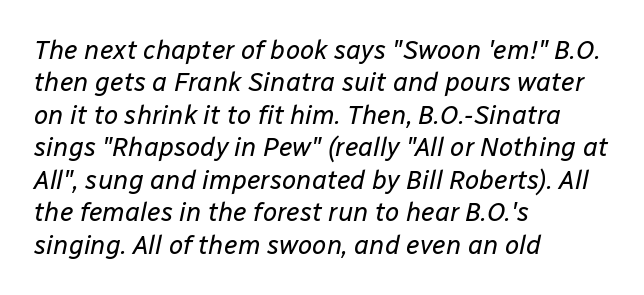
Q: Is the text bold? A: No.
Q: Is the text italic (slanted)? A: Yes, it leans right by about 12 degrees.
Q: Is the text underlined? A: No.
Q: How is the paragraph aligned? A: Left-aligned.
Q: Is the spacing between letters normal or unusually wide? A: Normal.
Q: Is the spacing between lines tight, normal or loose? A: Normal.
